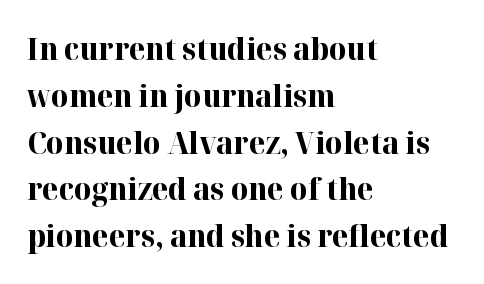
{"serif": "yes", "italic": "no", "bold": "yes", "weight": "bold", "width": "normal", "stroke_contrast": "high", "x_height": "medium", "monospaced": "no", "underline": "no", "align": "left", "line_spacing": "normal", "line_spacing_ratio": 1.56, "letter_spacing": "normal", "letter_spacing_em": 0.0, "glyph_px": 30}
